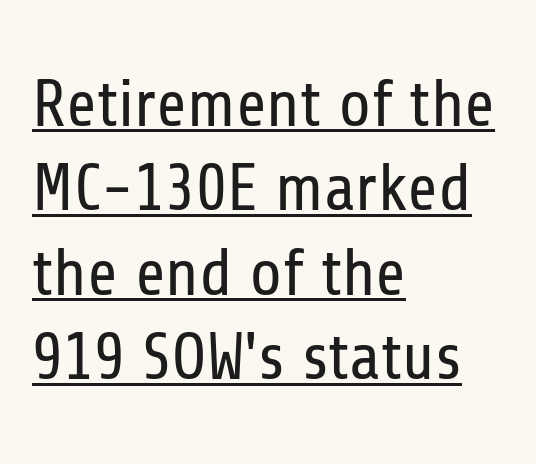
Q: Is the text bold? A: No.
Q: Is the text italic (slanted)? A: No, it is upright.
Q: Is the typeface a serif or a sans-serif typeface? A: Sans-serif.
Q: Is the text underlined? A: Yes.
Q: How is the paragraph aligned? A: Left-aligned.
Q: Is the spacing between letters normal or unusually wide? A: Normal.
Q: Is the spacing between lines tight, normal or loose? A: Normal.
Q: Width (condensed, normal, or wide)? A: Condensed.
Q: Stroke contrast? A: Low.
Q: x-height? A: Medium.
Q: Monospaced? A: No.
